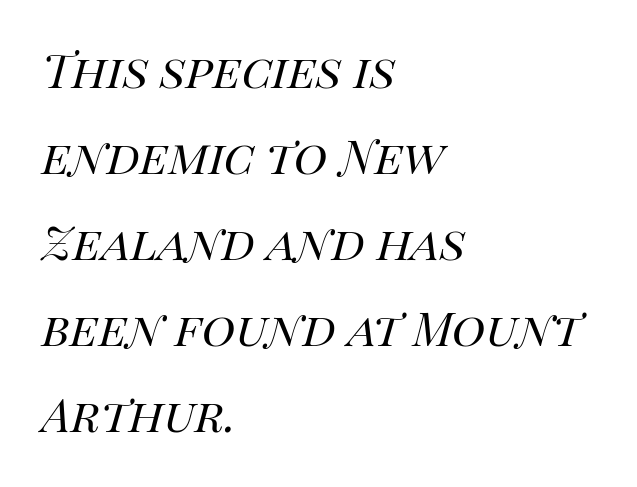
Spacing verdict: proportional, widths tailored to each character. There is no visible air inserted between adjacent glyphs. Nothing heavy about these letters — not bold at all. You can tell it's italic because the verticals aren't actually vertical.
